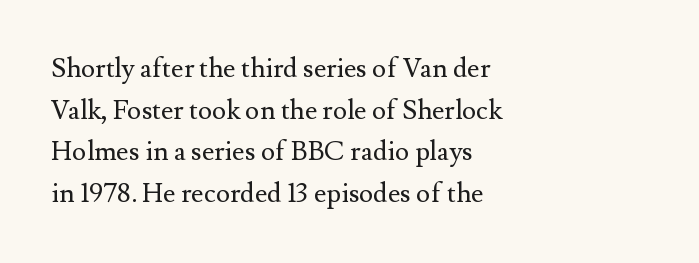
The image shows 27 px text type, upright; set left-aligned, normal line spacing (1.54x), normal letter spacing, not underlined.
